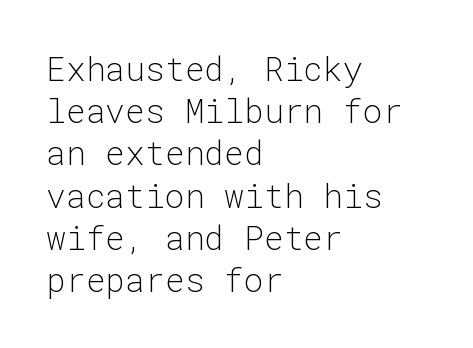
{"serif": "no", "italic": "no", "bold": "no", "weight": "light", "width": "normal", "stroke_contrast": "low", "x_height": "medium", "monospaced": "yes", "underline": "no", "align": "left", "line_spacing": "normal", "line_spacing_ratio": 1.28, "letter_spacing": "normal", "letter_spacing_em": 0.0, "glyph_px": 33}
